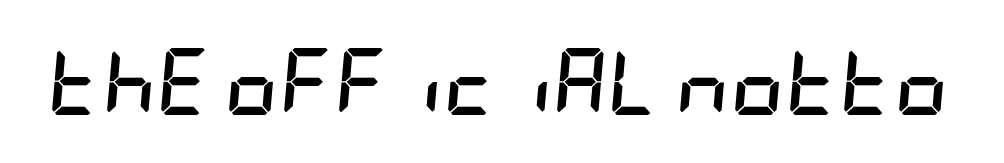
{"italic": "yes", "lean": "right", "slant_degrees": 5, "bold": "yes", "weight": "semibold", "width": "condensed", "stroke_contrast": "low", "x_height": "large", "underline": "no", "letter_spacing": "normal", "letter_spacing_em": 0.0, "glyph_px": 67}
